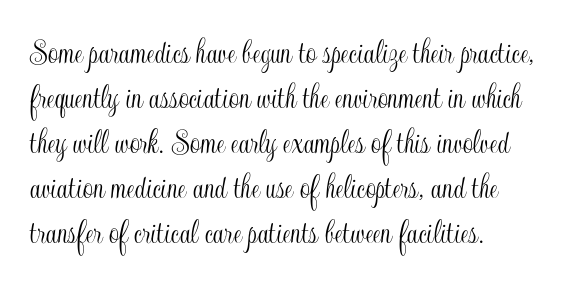
The image shows 36 px condensed type; set left-aligned, normal line spacing (1.25x), normal letter spacing, not underlined; a small x-height.
